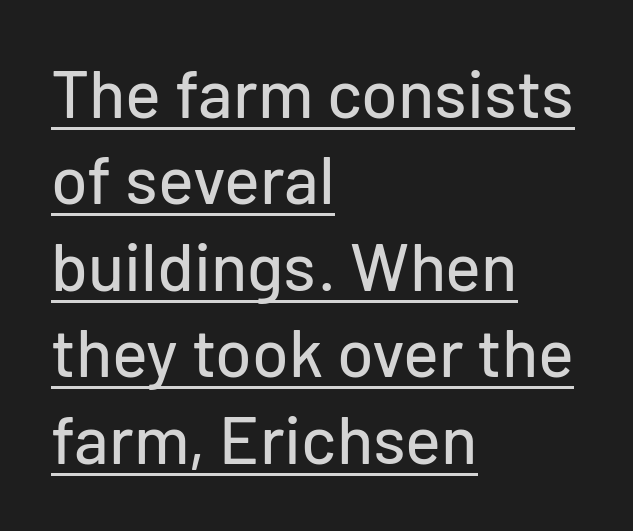
{"serif": "no", "italic": "no", "width": "normal", "stroke_contrast": "low", "x_height": "medium", "monospaced": "no", "underline": "yes", "align": "left", "line_spacing": "normal", "line_spacing_ratio": 1.29, "letter_spacing": "normal", "letter_spacing_em": 0.0, "glyph_px": 67}
